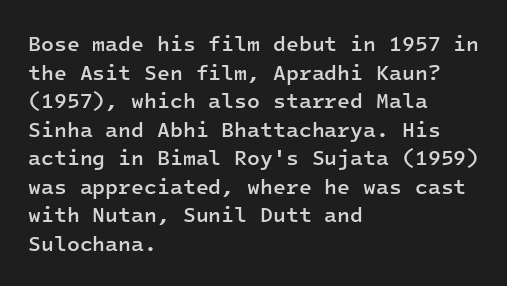
{"italic": "no", "bold": "semi", "underline": "no", "align": "left", "line_spacing": "normal", "line_spacing_ratio": 1.36, "letter_spacing": "normal", "letter_spacing_em": 0.0, "glyph_px": 21}
